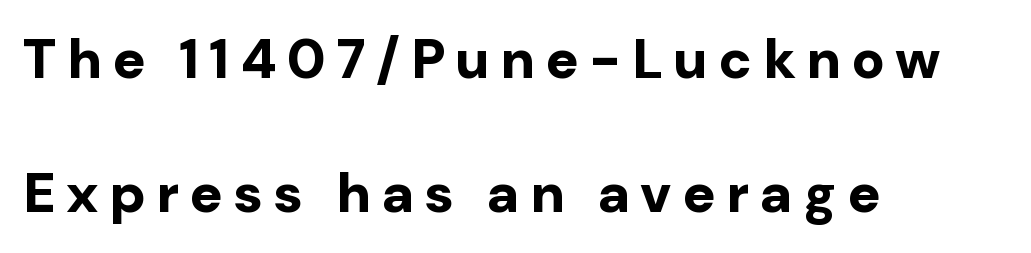
{"serif": "no", "italic": "no", "bold": "yes", "weight": "bold", "width": "normal", "stroke_contrast": "low", "x_height": "medium", "monospaced": "no", "underline": "no", "align": "left", "line_spacing": "loose", "line_spacing_ratio": 2.44, "glyph_px": 55}
